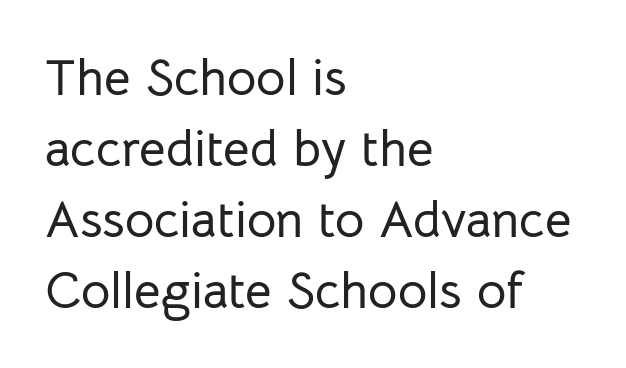
Q: Is the text italic (slanted)? A: No, it is upright.
Q: Is the typeface a serif or a sans-serif typeface? A: Sans-serif.
Q: Is the text underlined? A: No.
Q: How is the paragraph aligned? A: Left-aligned.
Q: Is the spacing between letters normal or unusually wide? A: Normal.
Q: Is the spacing between lines tight, normal or loose? A: Normal.
Q: Width (condensed, normal, or wide)? A: Normal.
Q: Stroke contrast? A: Low.
Q: x-height? A: Medium.
Q: Monospaced? A: No.
